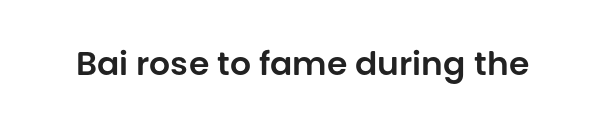
The image shows 33 px sans-serif type, upright; set normal letter spacing, not underlined; low stroke contrast and a large x-height.
